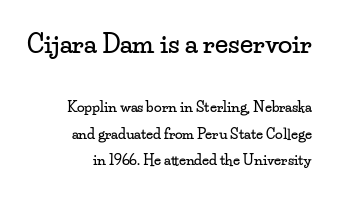
The image shows 26 px text type, upright; set right-aligned, loose line spacing (1.92x), normal letter spacing, not underlined; the first (top) block is 1.86x larger.
